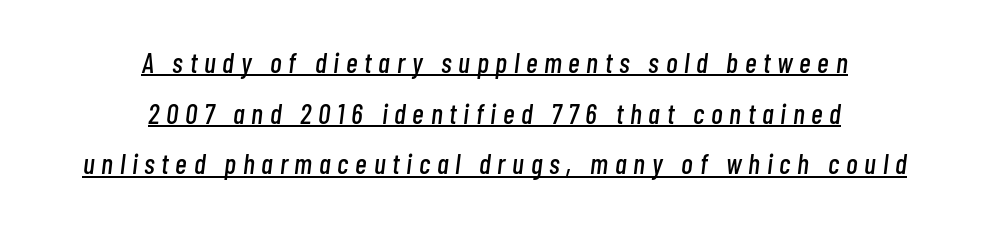
The image shows 28 px condensed type, italic (leaning right); set centered, line spacing 1.81x, unusually wide letter spacing (+0.24 em), underlined; low stroke contrast and a medium x-height.
